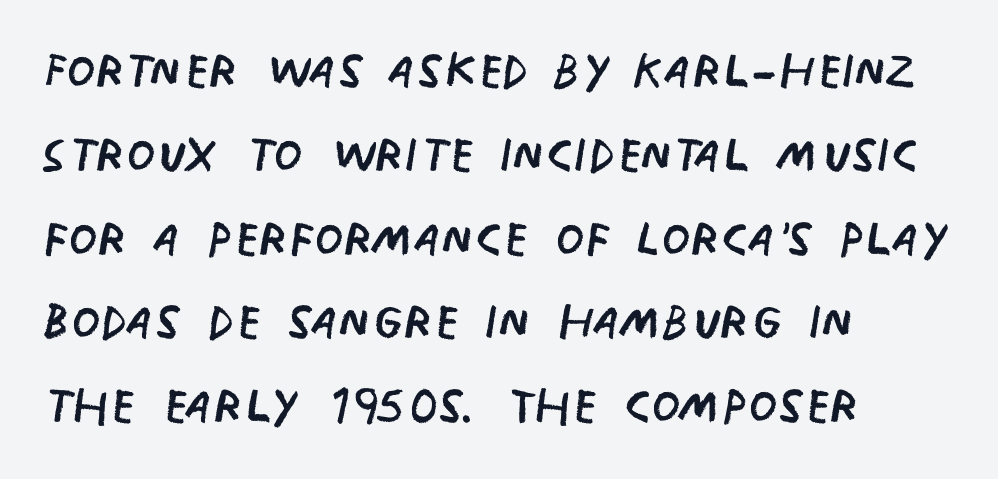
Q: Is the text bold? A: No.
Q: Is the typeface a serif or a sans-serif typeface? A: Sans-serif.
Q: Is the text underlined? A: No.
Q: How is the paragraph aligned? A: Left-aligned.
Q: Is the spacing between letters normal or unusually wide? A: Normal.
Q: Is the spacing between lines tight, normal or loose? A: Normal.
Q: Width (condensed, normal, or wide)? A: Condensed.
Q: Stroke contrast? A: Low.
Q: x-height? A: Large.
Q: Monospaced? A: No.
